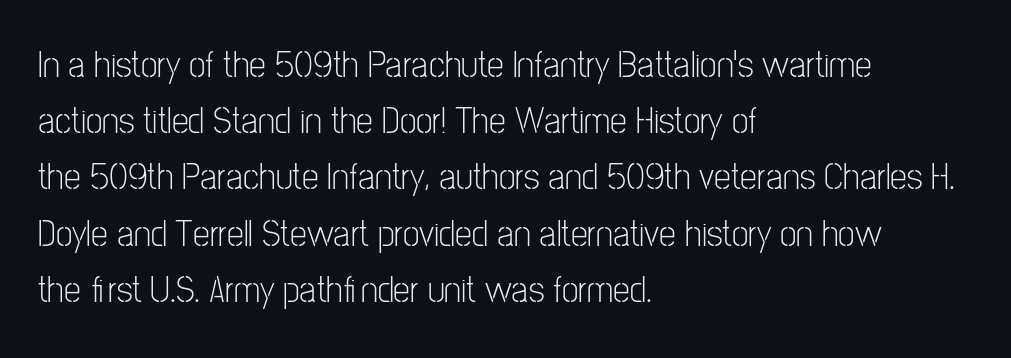
Q: Is the text bold? A: No.
Q: Is the text italic (slanted)? A: No, it is upright.
Q: Is the typeface a serif or a sans-serif typeface? A: Sans-serif.
Q: Is the text underlined? A: No.
Q: How is the paragraph aligned? A: Left-aligned.
Q: Is the spacing between letters normal or unusually wide? A: Normal.
Q: Is the spacing between lines tight, normal or loose? A: Normal.
Q: Width (condensed, normal, or wide)? A: Condensed.
Q: Stroke contrast? A: Low.
Q: x-height? A: Medium.
Q: Monospaced? A: No.
